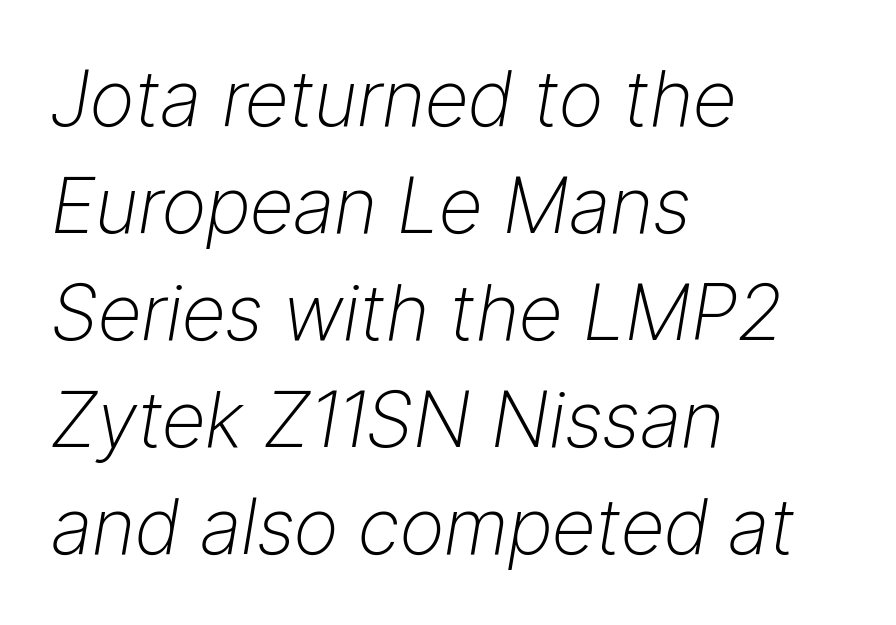
Counters stay open thanks to moderate or lighter strokes. Tall strokes in this sample are angled rather than plumb. One glance says typical: line gaps are just what's usual. Check under the words: just untouched page. There is no visible air inserted between adjacent glyphs. You could not count columns in this text — the font is proportionally spaced.
